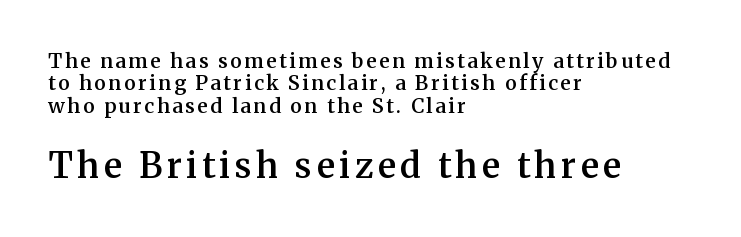
The image shows 35 px semibold serif type, upright; set left-aligned, tight line spacing (1.12x), not underlined; the second (bottom) block is 1.75x larger; medium stroke contrast and a medium x-height.
